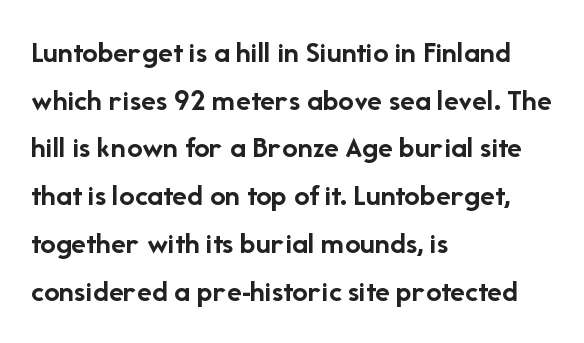
The image shows 31 px semibold sans-serif type, upright; set left-aligned, normal line spacing (1.54x), normal letter spacing, not underlined; low stroke contrast and a medium x-height.
